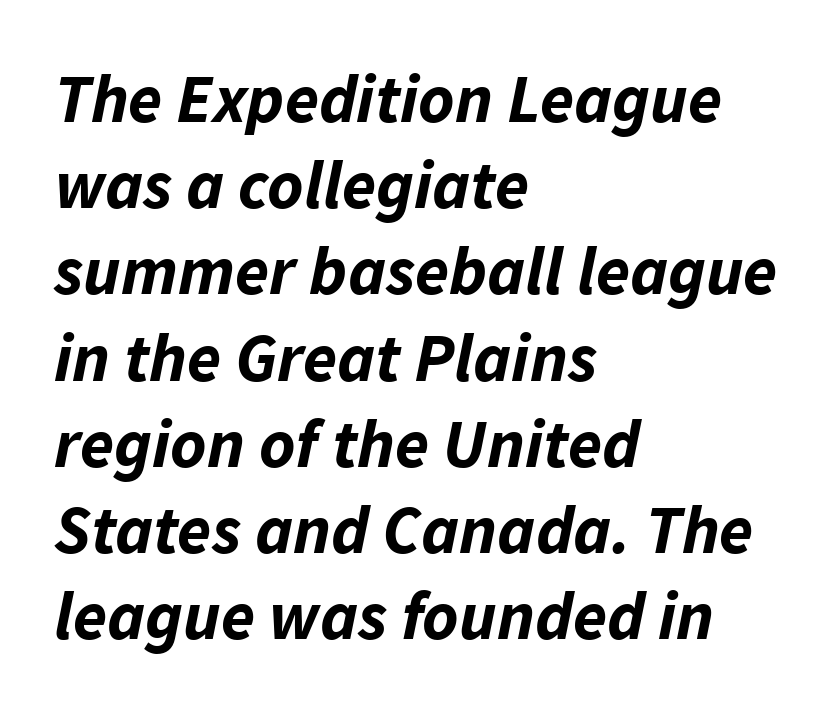
Rendered with sloped, italic letterforms. These lines stack with their left ends in a neat column. Here the designer chose a conventional face with non-uniform glyph widths. The rendering uses a moderate line-height, typical for paragraphs. These words are printed bold, with thick strokes throughout.
